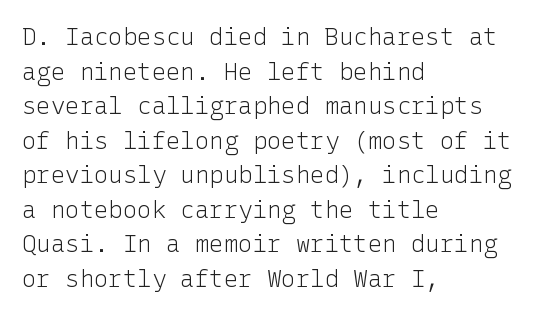
{"italic": "no", "bold": "no", "underline": "no", "align": "left", "line_spacing": "normal", "line_spacing_ratio": 1.44, "letter_spacing": "normal", "letter_spacing_em": 0.0, "glyph_px": 24}
